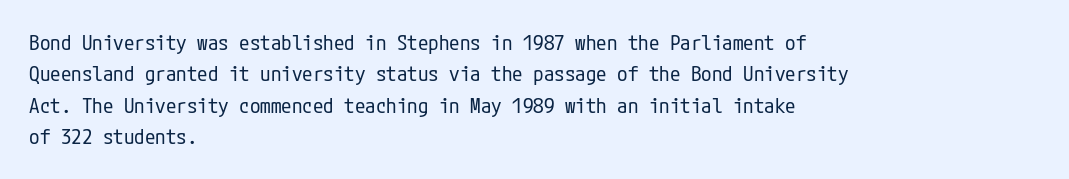
The image shows 21 px text type, upright; set left-aligned, normal line spacing (1.5x), normal letter spacing, not underlined.
